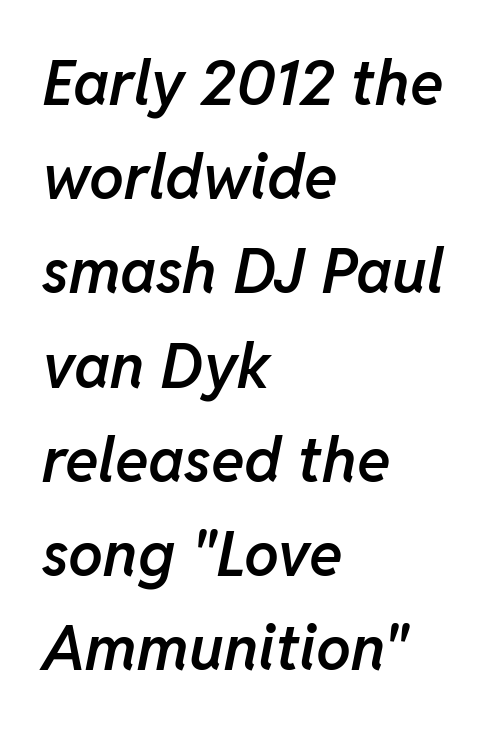
The image shows 62 px semibold type, italic (leaning right); set left-aligned, normal line spacing (1.52x), normal letter spacing, not underlined; low stroke contrast and a medium x-height.
